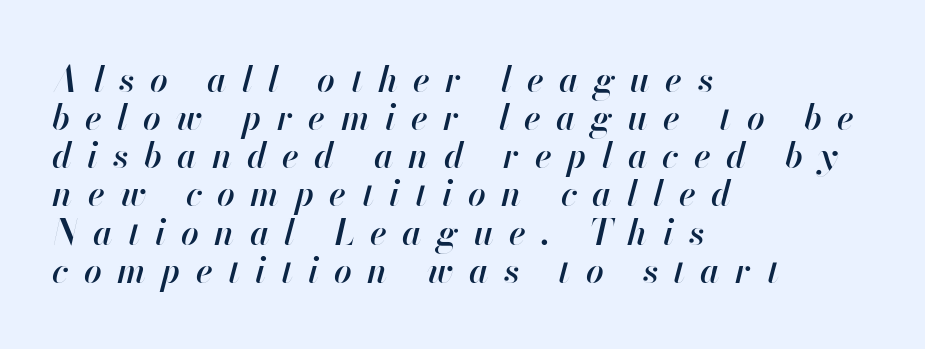
{"italic": "yes", "lean": "right", "slant_degrees": 13, "bold": "semi", "weight": "semibold", "width": "normal", "stroke_contrast": "high", "x_height": "small", "monospaced": "no", "underline": "no", "align": "left", "line_spacing": "tight", "line_spacing_ratio": 1.09, "letter_spacing": "wide", "letter_spacing_em": 0.44, "glyph_px": 35}
